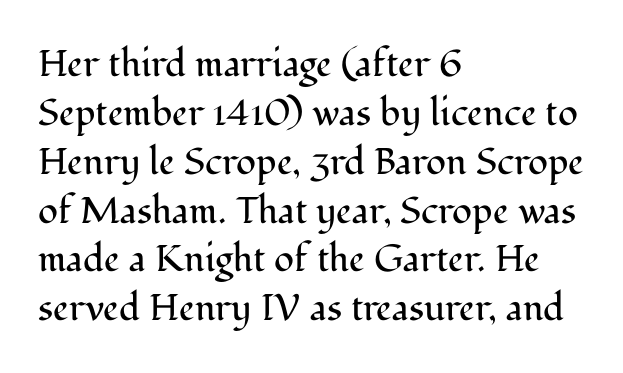
{"serif": "yes", "italic": "no", "bold": "no", "weight": "regular", "width": "normal", "stroke_contrast": "medium", "x_height": "medium", "monospaced": "no", "underline": "no", "align": "left", "line_spacing": "normal", "line_spacing_ratio": 1.32, "letter_spacing": "normal", "letter_spacing_em": 0.0, "glyph_px": 37}
